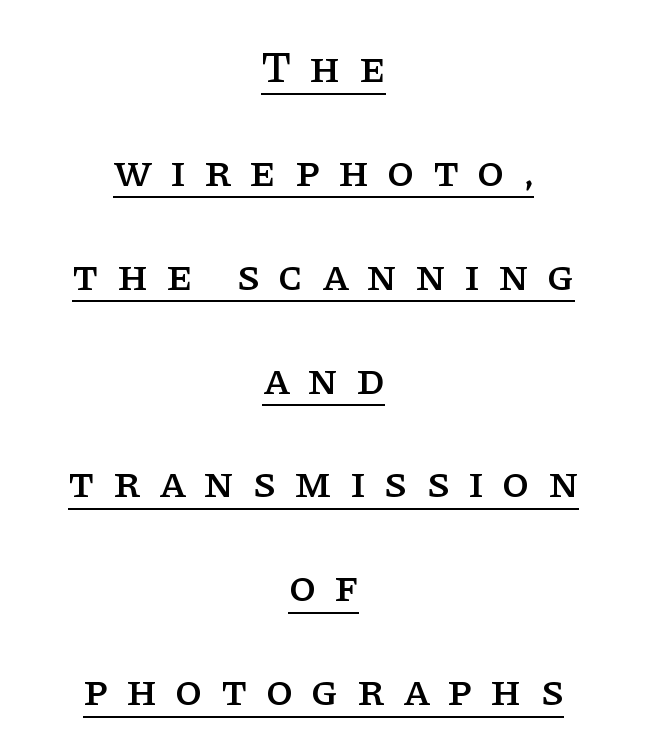
Q: Is the text italic (slanted)? A: No, it is upright.
Q: Is the typeface a serif or a sans-serif typeface? A: Serif.
Q: Is the text underlined? A: Yes.
Q: How is the paragraph aligned? A: Centered.
Q: Is the spacing between letters normal or unusually wide? A: Unusually wide.
Q: Is the spacing between lines tight, normal or loose? A: Loose.
Q: Width (condensed, normal, or wide)? A: Normal.
Q: Stroke contrast? A: Low.
Q: x-height? A: Large.
Q: Monospaced? A: No.
